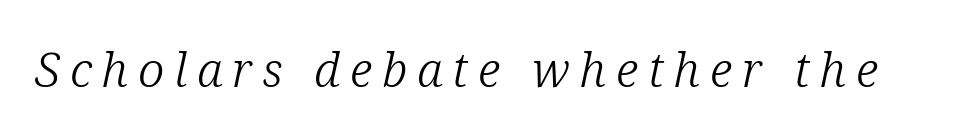
Q: Is the text bold? A: No.
Q: Is the text italic (slanted)? A: Yes, it leans right by about 12 degrees.
Q: Is the typeface a serif or a sans-serif typeface? A: Serif.
Q: Is the text underlined? A: No.
Q: Is the spacing between letters normal or unusually wide? A: Unusually wide.
Q: Width (condensed, normal, or wide)? A: Normal.
Q: Stroke contrast? A: Low.
Q: x-height? A: Medium.
Q: Monospaced? A: No.
